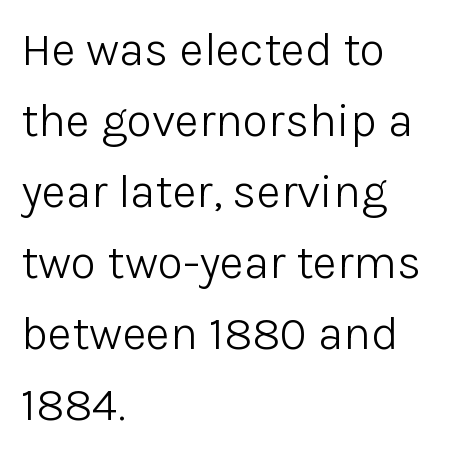
{"serif": "no", "italic": "no", "bold": "no", "weight": "light", "width": "normal", "stroke_contrast": "low", "x_height": "medium", "monospaced": "no", "underline": "no", "align": "left", "line_spacing": "normal", "line_spacing_ratio": 1.51, "letter_spacing": "normal", "letter_spacing_em": 0.0, "glyph_px": 47}
